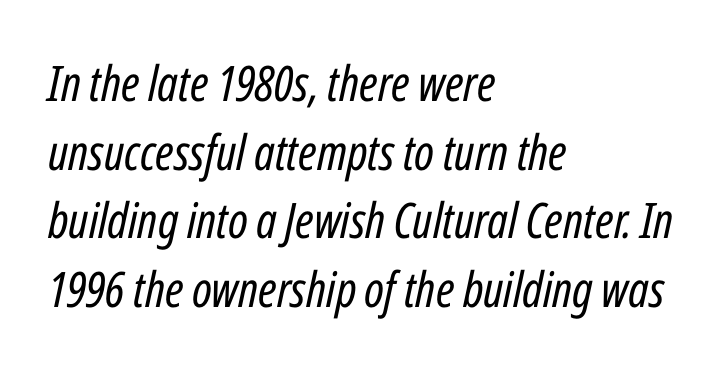
The image shows 49 px regular-weight, condensed type, italic (leaning right); set left-aligned, normal line spacing (1.4x), normal letter spacing, not underlined; low stroke contrast and a medium x-height.
